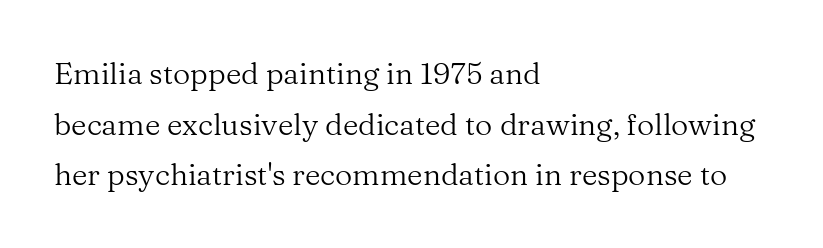
Q: Is the text bold? A: No.
Q: Is the text italic (slanted)? A: No, it is upright.
Q: Is the typeface a serif or a sans-serif typeface? A: Serif.
Q: Is the text underlined? A: No.
Q: How is the paragraph aligned? A: Left-aligned.
Q: Is the spacing between letters normal or unusually wide? A: Normal.
Q: Is the spacing between lines tight, normal or loose? A: Normal.
Q: Width (condensed, normal, or wide)? A: Normal.
Q: Stroke contrast? A: Medium.
Q: x-height? A: Medium.
Q: Monospaced? A: No.
